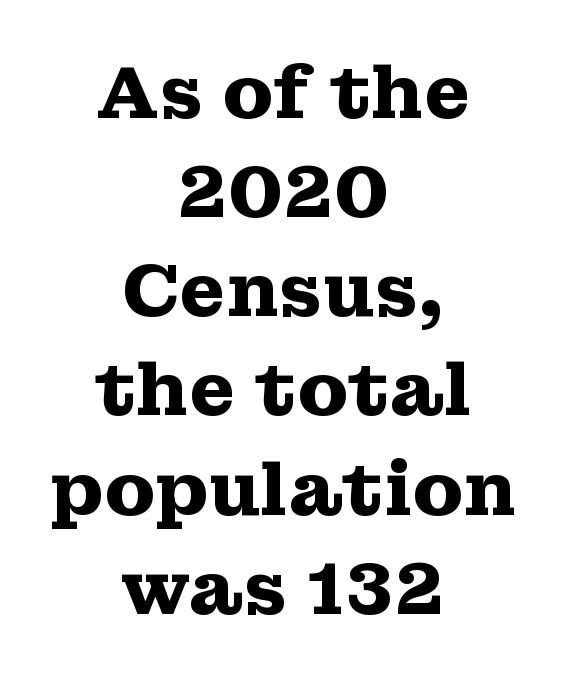
{"serif": "yes", "italic": "no", "bold": "yes", "weight": "heavy", "width": "wide", "stroke_contrast": "medium", "x_height": "medium", "monospaced": "no", "underline": "no", "align": "center", "line_spacing": "normal", "line_spacing_ratio": 1.34, "letter_spacing": "normal", "letter_spacing_em": 0.0, "glyph_px": 74}
